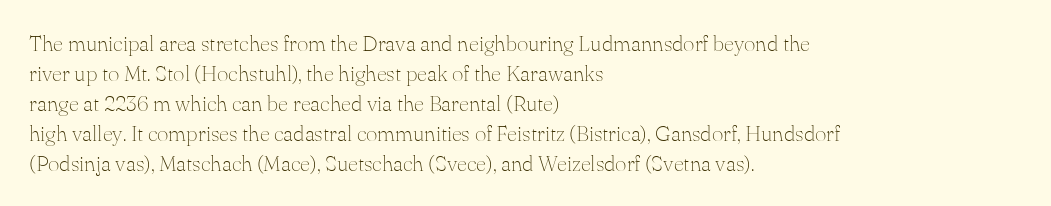
{"italic": "no", "bold": "no", "underline": "no", "align": "left", "line_spacing": "normal", "line_spacing_ratio": 1.36, "letter_spacing": "normal", "letter_spacing_em": 0.0, "glyph_px": 22}
